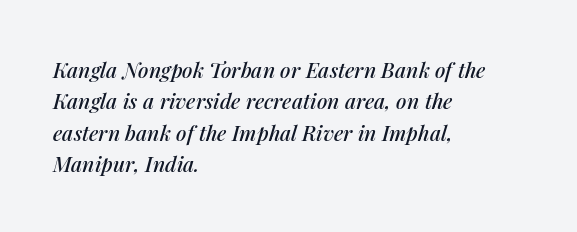
{"italic": "yes", "lean": "right", "slant_degrees": 14, "underline": "no", "align": "left", "line_spacing": "normal", "line_spacing_ratio": 1.5, "letter_spacing": "normal", "letter_spacing_em": 0.0, "glyph_px": 21}
